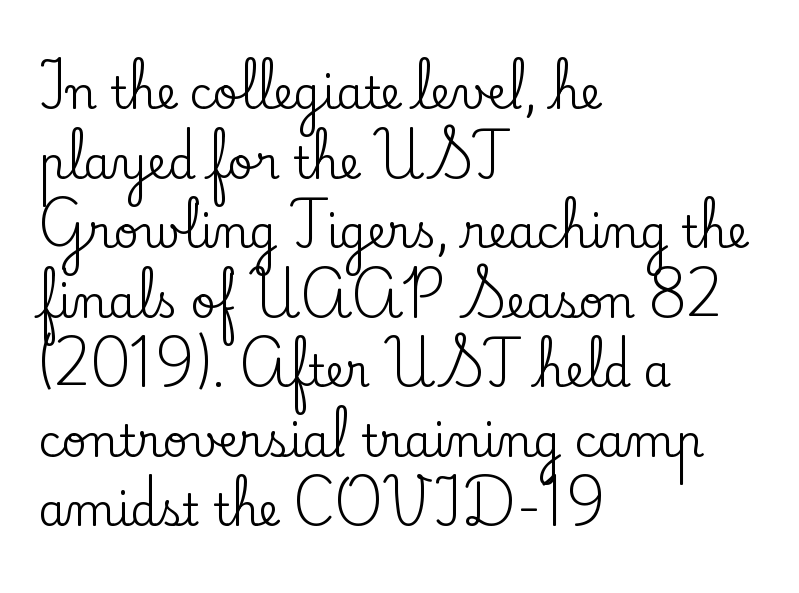
The image shows 44 px serif type, upright; set left-aligned, normal line spacing (1.58x), normal letter spacing, not underlined; low stroke contrast and a small x-height.
